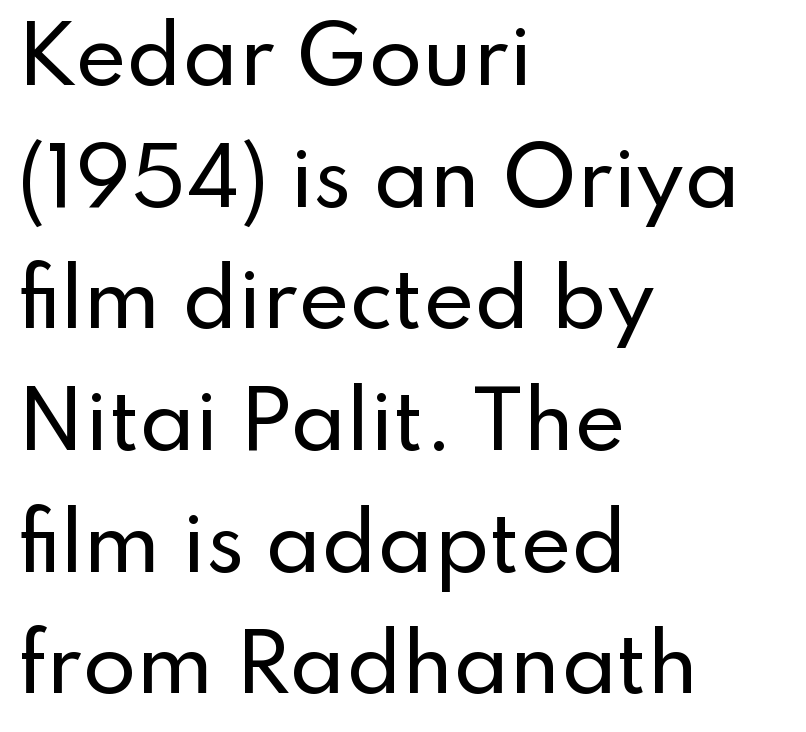
{"serif": "no", "italic": "no", "width": "normal", "stroke_contrast": "low", "x_height": "small", "monospaced": "no", "underline": "no", "align": "left", "line_spacing": "normal", "line_spacing_ratio": 1.56, "letter_spacing": "normal", "letter_spacing_em": 0.0, "glyph_px": 78}
